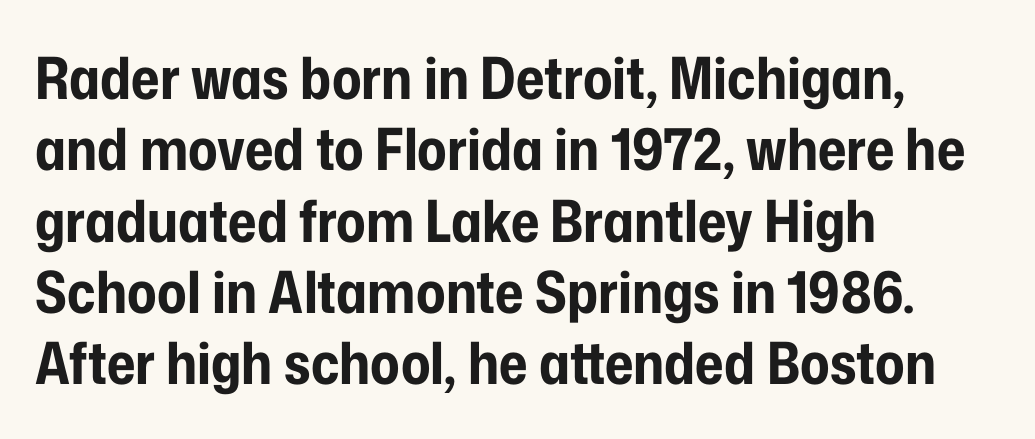
{"serif": "no", "italic": "no", "bold": "yes", "weight": "bold", "width": "condensed", "stroke_contrast": "low", "x_height": "medium", "monospaced": "no", "underline": "no", "align": "left", "line_spacing_ratio": 1.23, "letter_spacing": "normal", "letter_spacing_em": 0.0, "glyph_px": 58}
